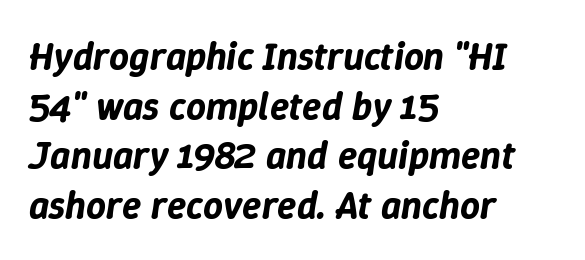
{"italic": "yes", "lean": "right", "slant_degrees": 9, "width": "normal", "stroke_contrast": "low", "x_height": "medium", "monospaced": "no", "underline": "no", "align": "left", "line_spacing": "normal", "line_spacing_ratio": 1.27, "letter_spacing": "normal", "letter_spacing_em": 0.0, "glyph_px": 39}
